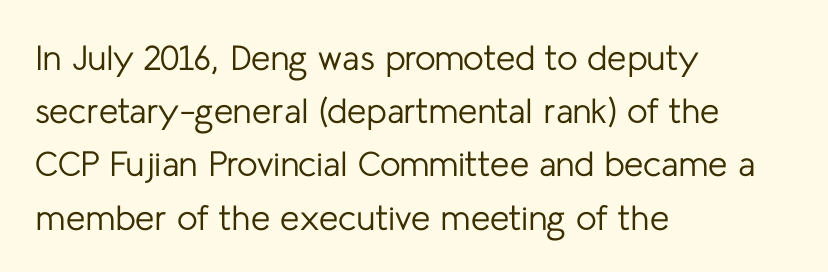
{"serif": "no", "italic": "no", "bold": "no", "weight": "regular", "width": "normal", "stroke_contrast": "low", "x_height": "medium", "monospaced": "no", "underline": "no", "align": "left", "line_spacing": "normal", "line_spacing_ratio": 1.52, "letter_spacing": "normal", "letter_spacing_em": 0.0, "glyph_px": 35}
